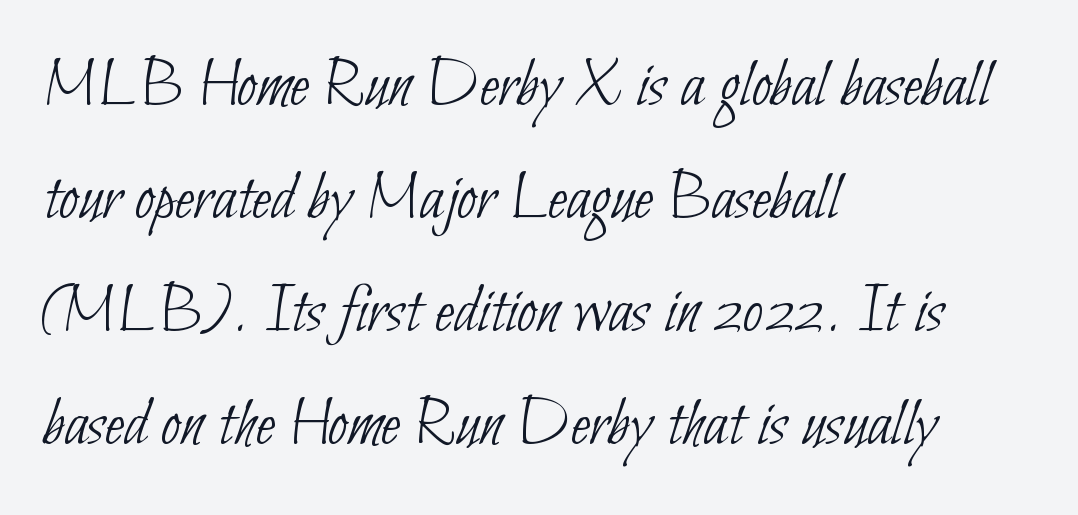
Decoration check: the copy has no underline. Compared with a typical body face, this is equally light or lighter still. Serif or sans? Sans — the stroke terminals are bare. The horizontal fit of the characters is conventional and even. Horizontal bands of white between lines are of average thickness.
